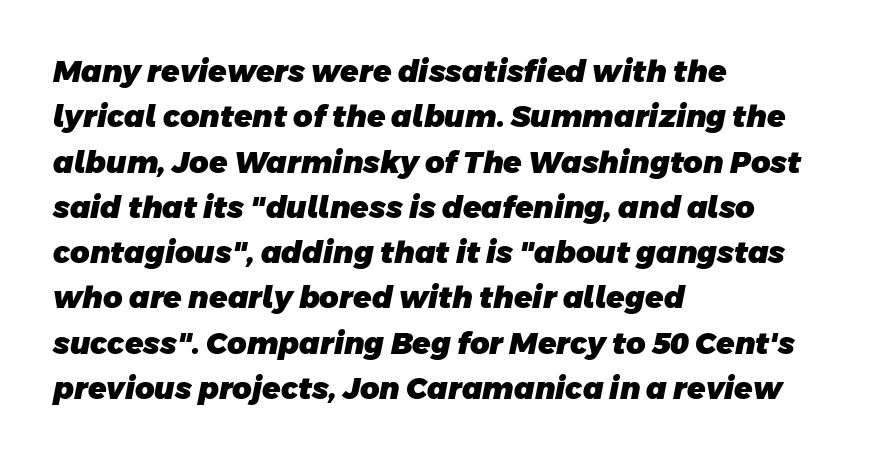
The image shows 30 px heavy sans-serif type; set left-aligned, normal line spacing (1.51x), normal letter spacing, not underlined; low stroke contrast and a large x-height.
